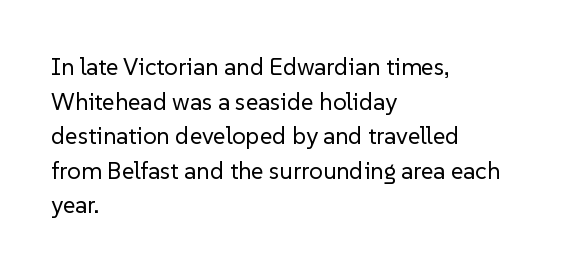
{"italic": "no", "bold": "no", "underline": "no", "align": "left", "line_spacing": "normal", "line_spacing_ratio": 1.44, "letter_spacing": "normal", "letter_spacing_em": 0.0, "glyph_px": 24}
